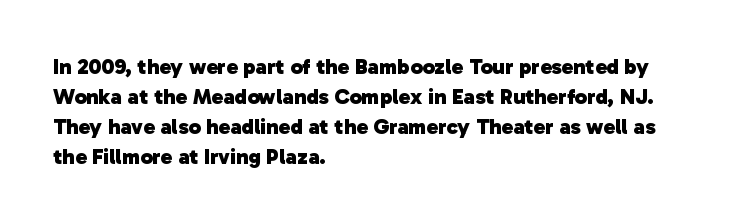
{"bold": "yes", "underline": "no", "align": "left", "line_spacing": "normal", "line_spacing_ratio": 1.36, "letter_spacing": "normal", "letter_spacing_em": 0.0, "glyph_px": 22}
